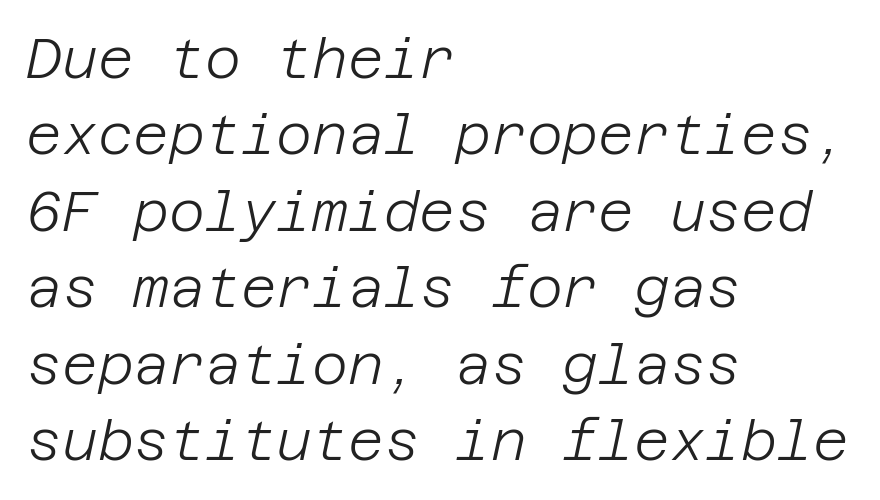
Q: Is the text bold? A: No.
Q: Is the text italic (slanted)? A: Yes, it leans right by about 12 degrees.
Q: Is the text underlined? A: No.
Q: How is the paragraph aligned? A: Left-aligned.
Q: Is the spacing between letters normal or unusually wide? A: Normal.
Q: Is the spacing between lines tight, normal or loose? A: Normal.
Q: Width (condensed, normal, or wide)? A: Normal.
Q: Stroke contrast? A: Low.
Q: x-height? A: Large.
